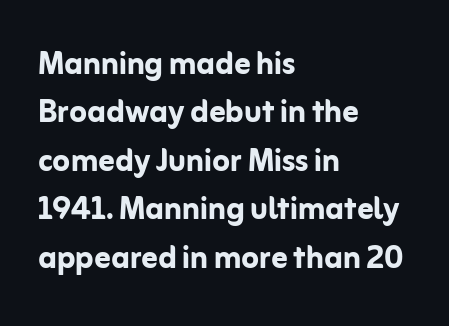
The image shows 40 px semibold sans-serif type, upright; set left-aligned, line spacing 1.21x, normal letter spacing, not underlined; low stroke contrast and a medium x-height.
